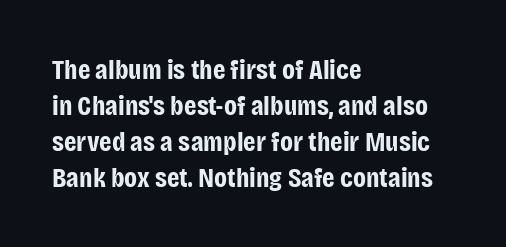
The image shows 28 px bold, condensed sans-serif type, upright; set left-aligned, normal line spacing (1.28x), normal letter spacing, not underlined; low stroke contrast and a large x-height.
